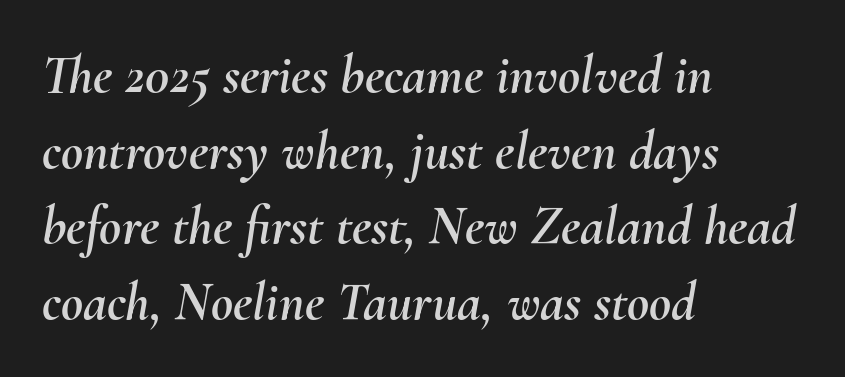
The image shows 54 px text type, italic (leaning right); set left-aligned, normal line spacing (1.4x), normal letter spacing, not underlined; medium stroke contrast and a small x-height.
